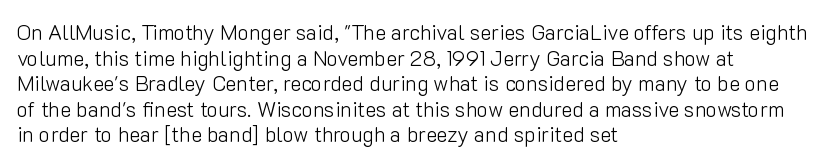
{"italic": "no", "bold": "no", "underline": "no", "align": "left", "line_spacing_ratio": 1.22, "letter_spacing": "normal", "letter_spacing_em": 0.0, "glyph_px": 21}
